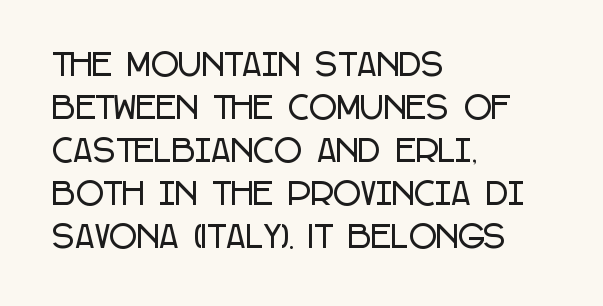
This is sans-serif lettering, the kind often seen on screens and signage. The lines are quadded left. Proportional: the letters do not fall into vertical columns. The specimen omits any rule beneath the text block's lines. The typography opts for an upright posture over an oblique one. Tracking value appears to be zero — textbook default spacing.
